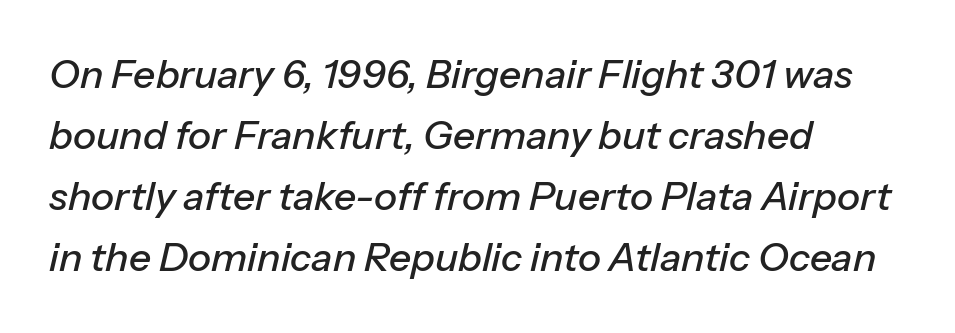
Does the leading feel generous? No, just average. Caption: standard tracking, unaltered. Check under the words: just untouched page. Is this a fixed-width face? No — the glyphs have proportional, varying widths. Observe the lean: these are italic letterforms. Every row of glyphs begins at an identical x-position on the left.
